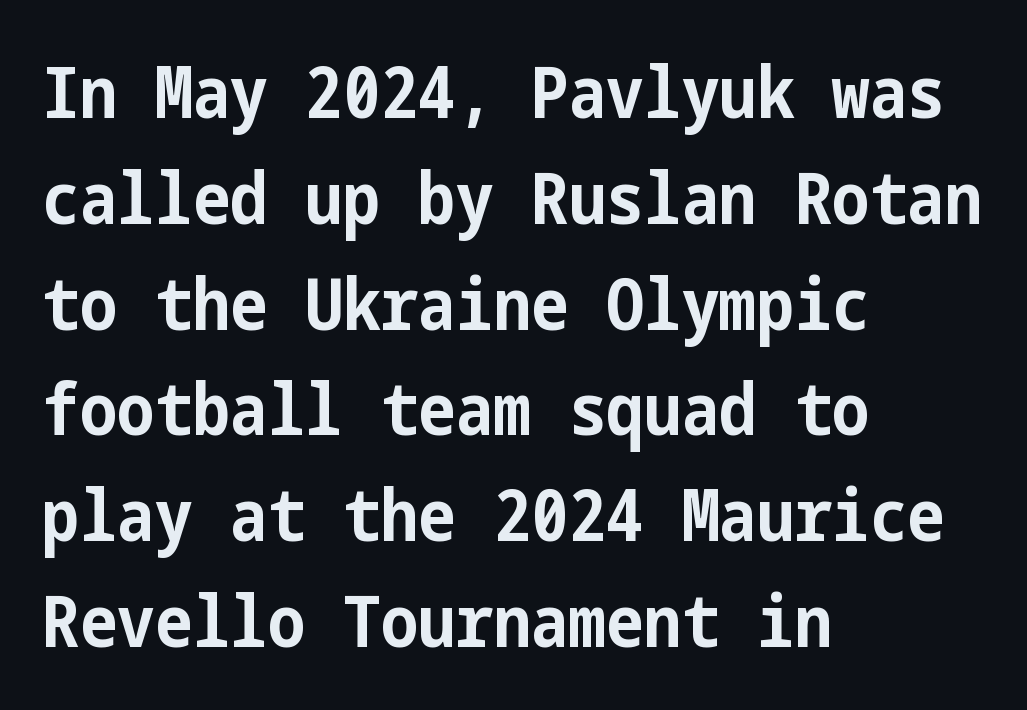
Q: Is the text bold? A: Yes.
Q: Is the text italic (slanted)? A: No, it is upright.
Q: Is the typeface a serif or a sans-serif typeface? A: Sans-serif.
Q: Is the text underlined? A: No.
Q: How is the paragraph aligned? A: Left-aligned.
Q: Is the spacing between letters normal or unusually wide? A: Normal.
Q: Is the spacing between lines tight, normal or loose? A: Normal.
Q: Width (condensed, normal, or wide)? A: Condensed.
Q: Stroke contrast? A: Low.
Q: x-height? A: Medium.
